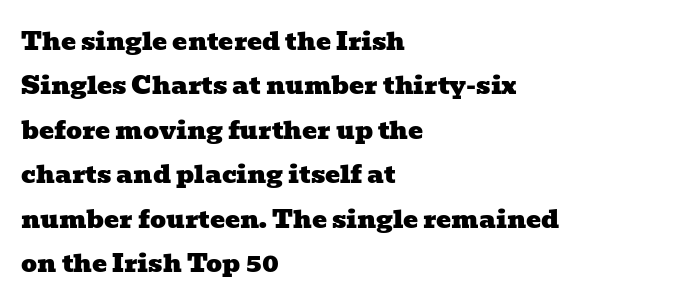
The image shows 25 px text type; set left-aligned, line spacing 1.78x, normal letter spacing, not underlined.
